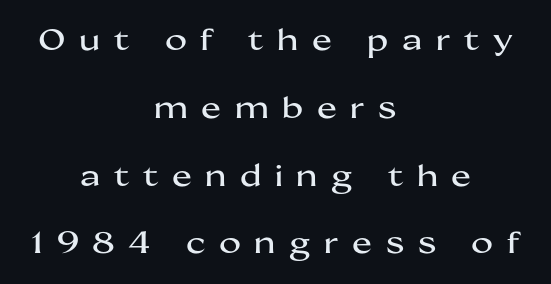
{"italic": "no", "width": "wide", "stroke_contrast": "medium", "x_height": "medium", "monospaced": "no", "underline": "no", "align": "center", "line_spacing": "loose", "line_spacing_ratio": 2.26, "letter_spacing": "wide", "letter_spacing_em": 0.45, "glyph_px": 30}
